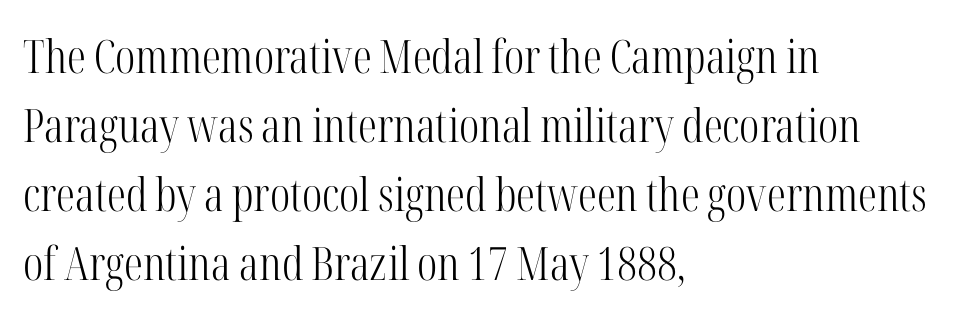
The image shows 46 px light, condensed serif type, upright; set left-aligned, normal line spacing (1.5x), normal letter spacing, not underlined; high stroke contrast and a medium x-height.
